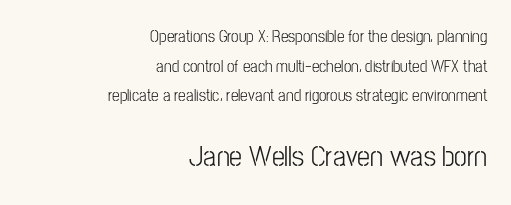
The passage shown is not underscored anywhere. The designer gave the closing block more size than the opening block. Ascenders rise straight up at ninety degrees. Look at the bottom of the vertical strokes: they stop flat, with no serifs. All the whitespace from short lines collects on the left. Do the characters align in a grid? No, the font is proportional.
